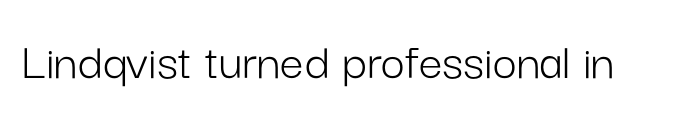
The image shows 53 px light sans-serif type, upright; set normal letter spacing, not underlined; low stroke contrast and a medium x-height.
